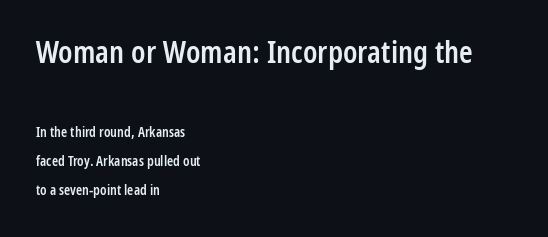
The image shows 31 px semibold, condensed sans-serif type, upright; set left-aligned, loose line spacing (2.05x), normal letter spacing, not underlined; the first (top) block is 2.21x larger; low stroke contrast and a medium x-height.
